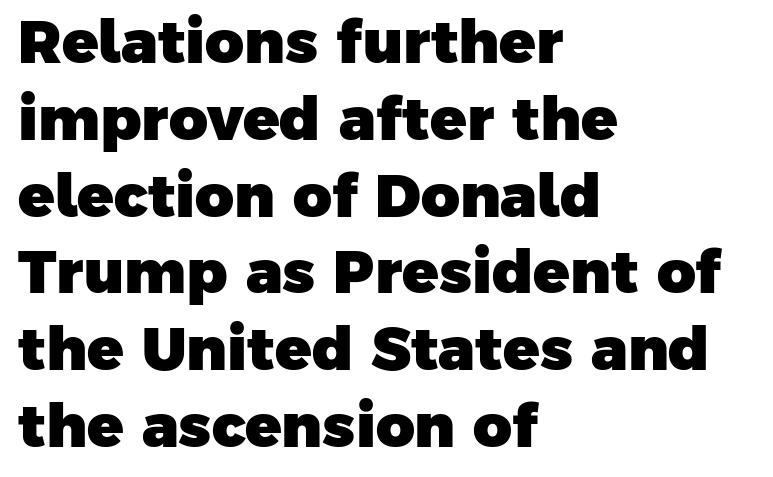
Caption: standard tracking, unaltered. This sample is left-justified, so line endings fall wherever the words run out. Think of a printed novel: that variable character pitch is what you see here. No feet cap the strokes, marking this as sans-serif type.
